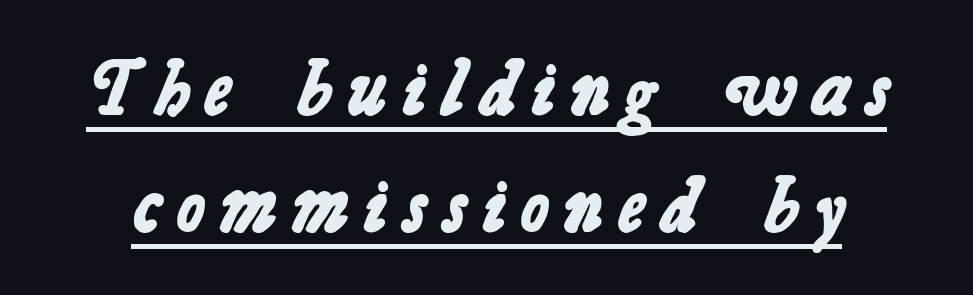
The specimen includes a rule beneath the text block's lines. The passage shown is typed in a proportional face where columns would drift. This sample uses expanded letter spacing, leaving extra air between glyphs. What kind of face is this? One without serifs — a sans.
